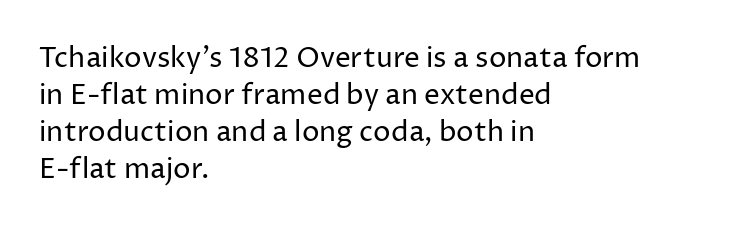
{"serif": "no", "italic": "no", "bold": "no", "weight": "regular", "width": "normal", "stroke_contrast": "low", "x_height": "medium", "monospaced": "no", "underline": "no", "align": "left", "line_spacing": "normal", "line_spacing_ratio": 1.32, "letter_spacing": "normal", "letter_spacing_em": 0.0, "glyph_px": 28}
